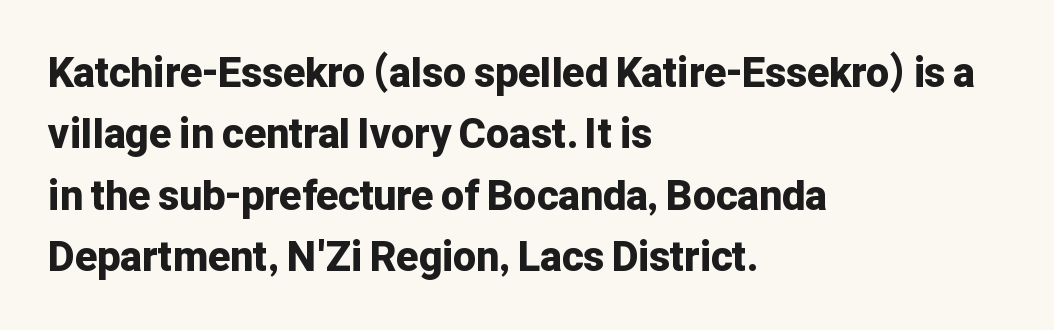
{"serif": "no", "italic": "no", "bold": "yes", "weight": "bold", "width": "normal", "stroke_contrast": "low", "x_height": "medium", "monospaced": "no", "underline": "no", "align": "left", "line_spacing": "normal", "line_spacing_ratio": 1.5, "letter_spacing": "normal", "letter_spacing_em": 0.0, "glyph_px": 41}
